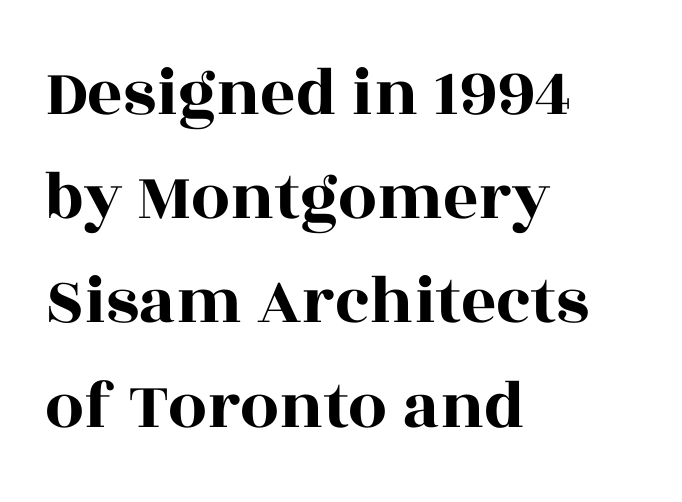
The image shows 69 px wide serif type, upright; set left-aligned, normal line spacing (1.51x), normal letter spacing, not underlined; a large x-height.
